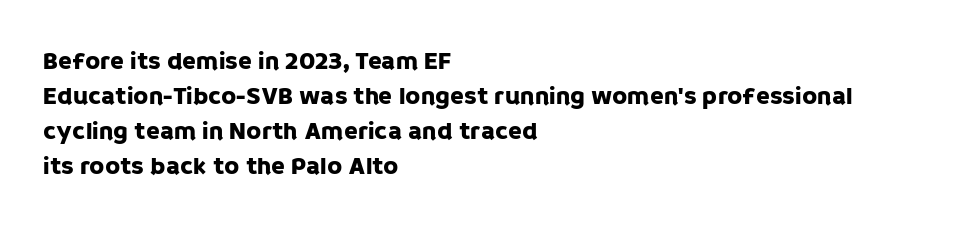
The rendering uses a moderate line-height, typical for paragraphs. A typesetter would call this zero additional tracking. Teacher's note: observe the even left margin — that is flush-left alignment. The string is rendered with underlining switched off. Posture: straight, roman, zero tilt.
